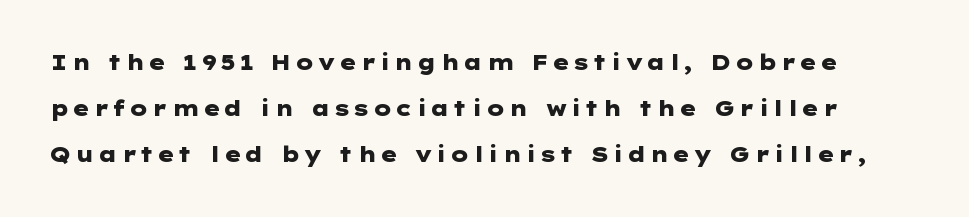
Q: Is the text bold? A: Yes.
Q: Is the text italic (slanted)? A: No, it is upright.
Q: Is the text underlined? A: No.
Q: Is the spacing between lines tight, normal or loose? A: Loose.
